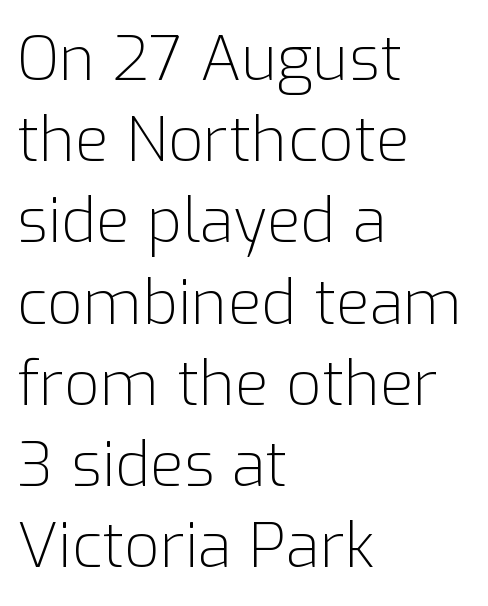
{"serif": "no", "italic": "no", "bold": "no", "weight": "light", "width": "normal", "stroke_contrast": "low", "x_height": "medium", "monospaced": "no", "underline": "no", "align": "left", "line_spacing": "normal", "line_spacing_ratio": 1.31, "letter_spacing": "normal", "letter_spacing_em": 0.0, "glyph_px": 62}
